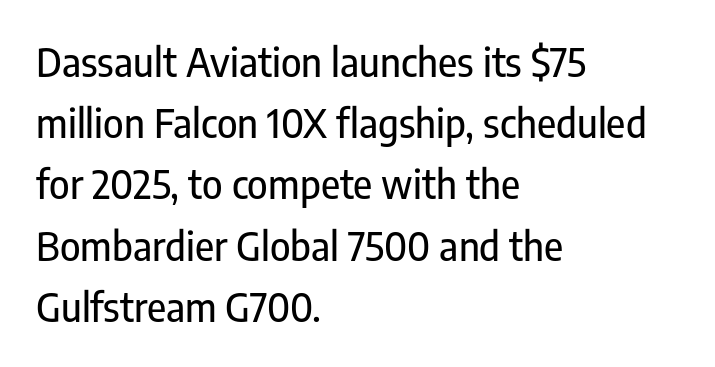
{"serif": "no", "italic": "no", "width": "condensed", "stroke_contrast": "low", "x_height": "medium", "monospaced": "no", "underline": "no", "align": "left", "line_spacing": "normal", "line_spacing_ratio": 1.57, "letter_spacing": "normal", "letter_spacing_em": 0.0, "glyph_px": 39}
